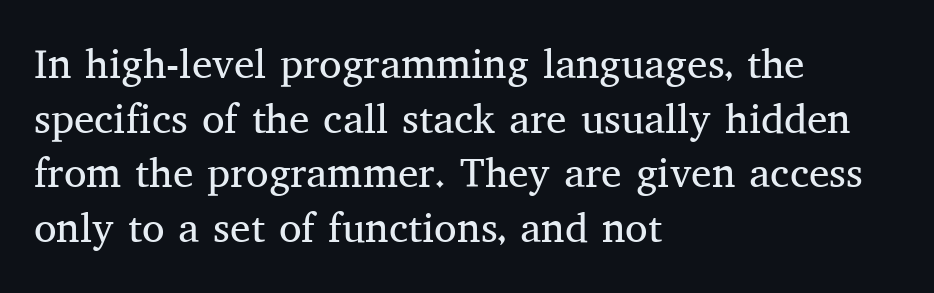
Q: Is the text bold? A: No.
Q: Is the text italic (slanted)? A: No, it is upright.
Q: Is the typeface a serif or a sans-serif typeface? A: Serif.
Q: Is the text underlined? A: No.
Q: How is the paragraph aligned? A: Left-aligned.
Q: Is the spacing between letters normal or unusually wide? A: Normal.
Q: Is the spacing between lines tight, normal or loose? A: Normal.
Q: Width (condensed, normal, or wide)? A: Normal.
Q: Stroke contrast? A: Medium.
Q: x-height? A: Medium.
Q: Monospaced? A: No.
